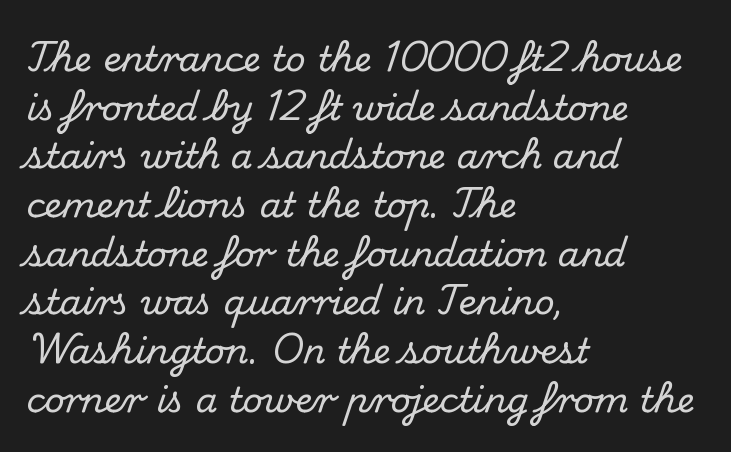
The image shows 35 px serif type; set left-aligned, normal line spacing (1.39x), normal letter spacing, not underlined; medium stroke contrast and a small x-height.
